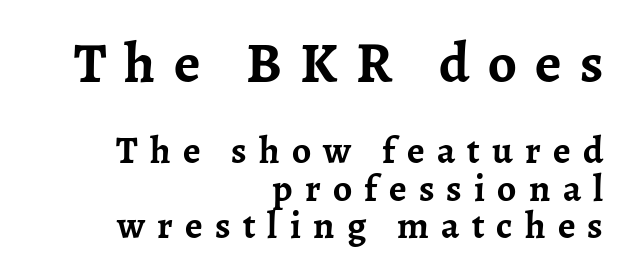
Varying glyph widths throughout — classic text-font behaviour. These lines are set flush right with a ragged left edge. What kind of face is this? One with serifs. Tightly led — the rows are bunched. Of the two passages, the one on top uses the larger point size. Stroke thickness is high; the sample reads as a true bold.
